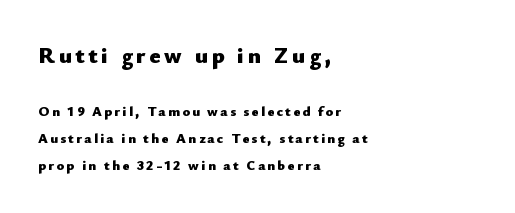
Pretty heavy lettering here — definitely bold. In terms of leading, this rendering errs on the spacious side. Which chunk is bigger? The first one — the top block dwarfs the bottom. Glance below the letters and you will spot only blank space. The type sits square on the baseline with zero lean. These lines stack with their left ends in a neat column.
